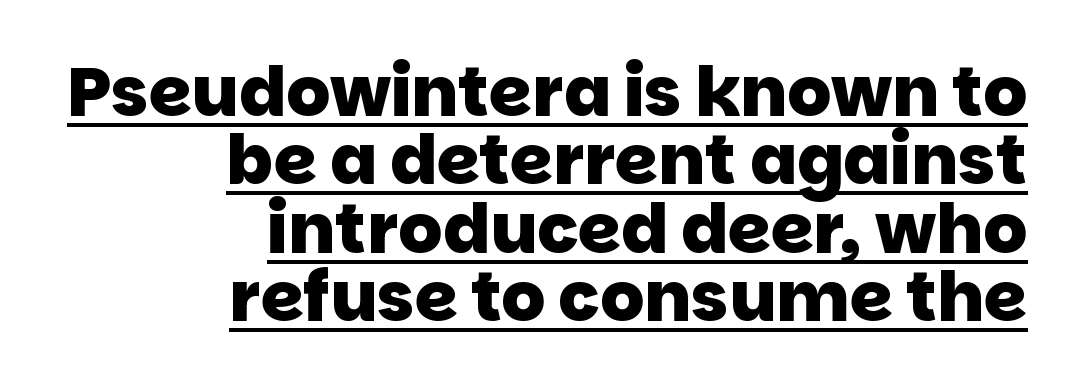
Has an underline been added? It has. The type is set solid horizontally, with unmodified tracking. Spacing verdict: proportional, widths tailored to each character. Reading down the block, your eye finds every line finishing at a fixed right position. The strokes are fattened all the way to bold. Each letter's strokes conclude bluntly, with no projecting serifs.
